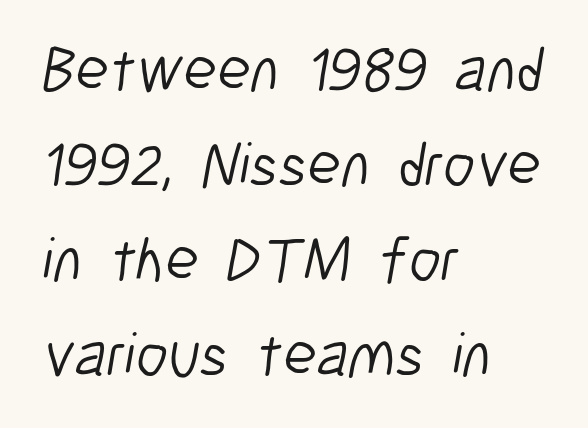
{"serif": "no", "bold": "no", "weight": "light", "width": "condensed", "stroke_contrast": "low", "x_height": "medium", "monospaced": "no", "underline": "no", "align": "left", "line_spacing": "normal", "line_spacing_ratio": 1.53, "letter_spacing": "normal", "letter_spacing_em": 0.0, "glyph_px": 62}
